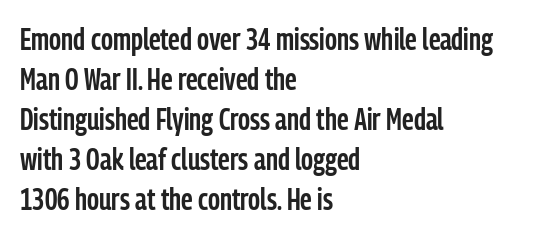
{"serif": "no", "italic": "no", "bold": "semi", "weight": "semibold", "width": "condensed", "stroke_contrast": "low", "x_height": "medium", "monospaced": "no", "underline": "no", "align": "left", "line_spacing": "normal", "line_spacing_ratio": 1.33, "letter_spacing": "normal", "letter_spacing_em": 0.0, "glyph_px": 30}
